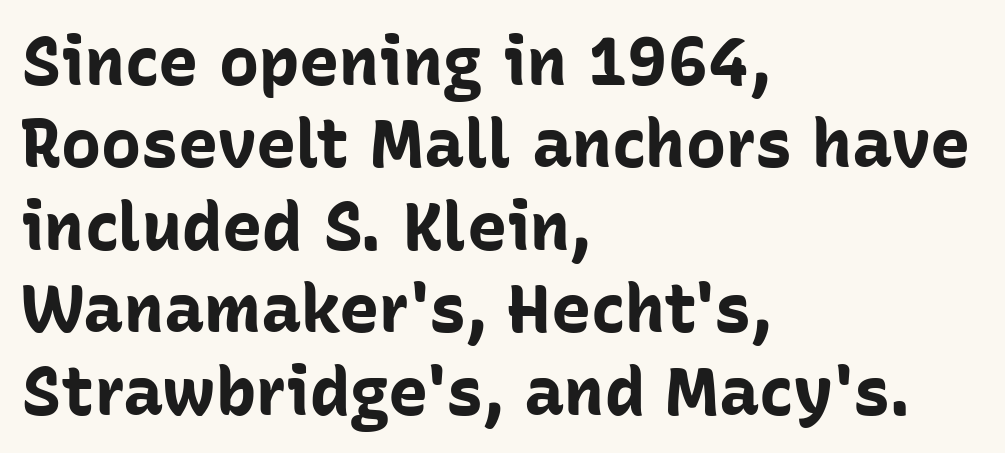
Q: Is the text bold? A: Yes.
Q: Is the text italic (slanted)? A: No, it is upright.
Q: Is the typeface a serif or a sans-serif typeface? A: Sans-serif.
Q: Is the text underlined? A: No.
Q: How is the paragraph aligned? A: Left-aligned.
Q: Is the spacing between letters normal or unusually wide? A: Normal.
Q: Width (condensed, normal, or wide)? A: Normal.
Q: Stroke contrast? A: Low.
Q: x-height? A: Medium.
Q: Monospaced? A: No.
